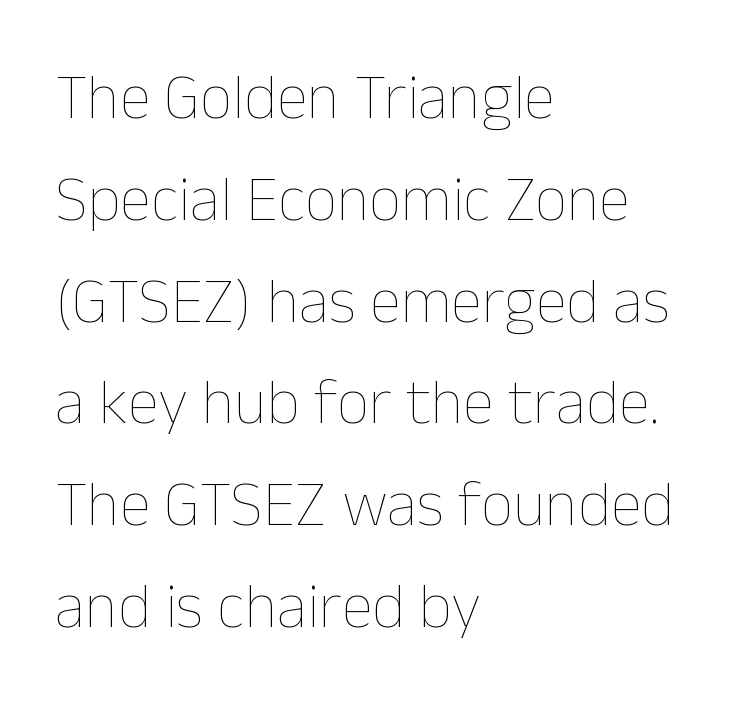
The image shows 64 px thin type, upright; set left-aligned, normal line spacing (1.59x), normal letter spacing, not underlined; low stroke contrast and a medium x-height.
